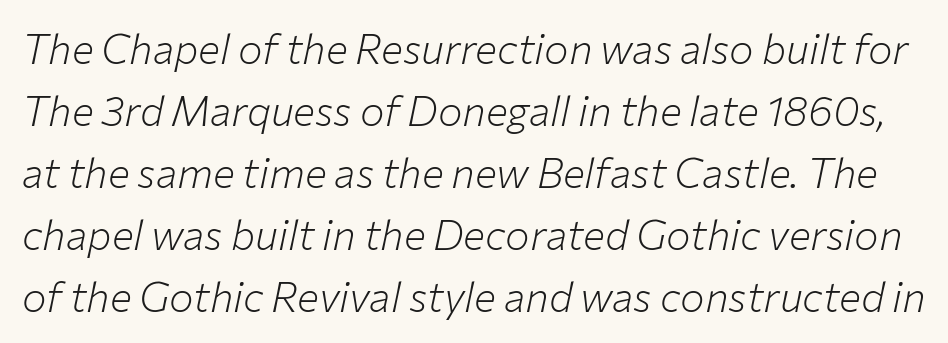
The image shows 41 px light type, italic (leaning right); set normal line spacing (1.51x), normal letter spacing, not underlined; low stroke contrast and a medium x-height.
